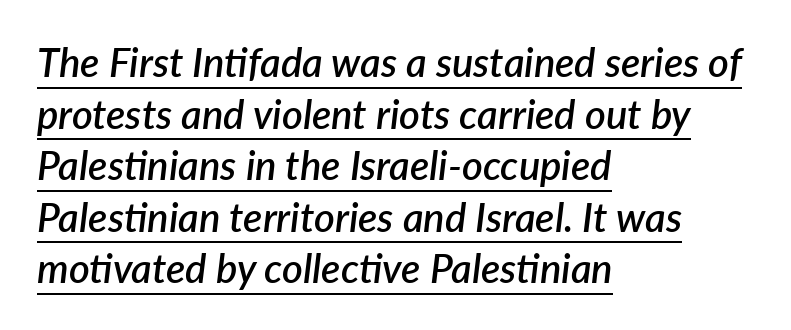
{"italic": "yes", "lean": "right", "slant_degrees": 7, "bold": "semi", "weight": "semibold", "width": "normal", "stroke_contrast": "low", "x_height": "medium", "monospaced": "no", "underline": "yes", "align": "left", "line_spacing": "normal", "line_spacing_ratio": 1.29, "letter_spacing": "normal", "letter_spacing_em": 0.0, "glyph_px": 40}
